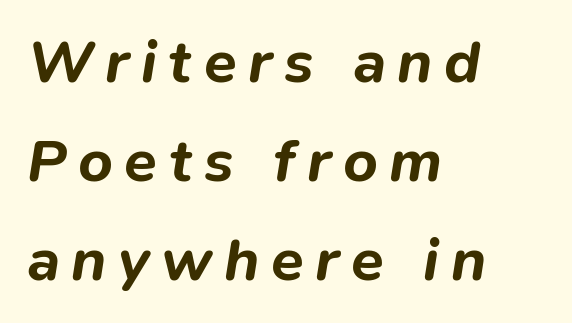
The image shows 60 px bold type, italic (leaning right); set left-aligned, normal line spacing (1.65x), not underlined; low stroke contrast and a medium x-height.
